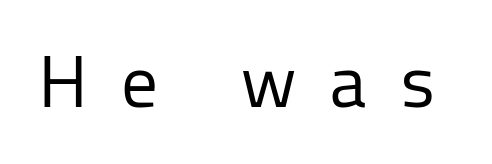
{"serif": "no", "italic": "no", "bold": "no", "weight": "regular", "width": "normal", "stroke_contrast": "low", "x_height": "medium", "monospaced": "no", "underline": "no", "letter_spacing": "wide", "letter_spacing_em": 0.45, "glyph_px": 73}
